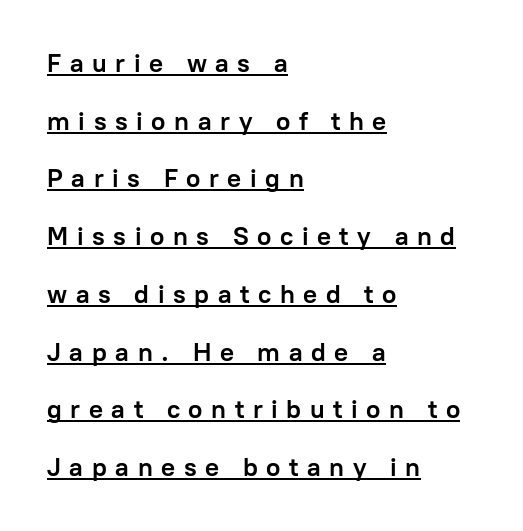
{"italic": "no", "bold": "yes", "underline": "yes", "align": "left", "line_spacing": "loose", "line_spacing_ratio": 2.22, "letter_spacing": "wide", "letter_spacing_em": 0.33, "glyph_px": 26}
